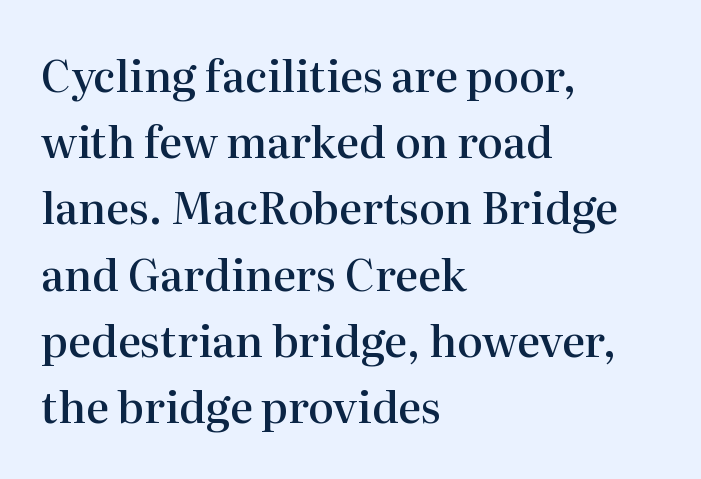
Q: Is the text bold? A: Semi-bold.
Q: Is the text italic (slanted)? A: No, it is upright.
Q: Is the typeface a serif or a sans-serif typeface? A: Serif.
Q: Is the text underlined? A: No.
Q: How is the paragraph aligned? A: Left-aligned.
Q: Is the spacing between letters normal or unusually wide? A: Normal.
Q: Is the spacing between lines tight, normal or loose? A: Normal.
Q: Width (condensed, normal, or wide)? A: Normal.
Q: Stroke contrast? A: High.
Q: x-height? A: Medium.
Q: Monospaced? A: No.
